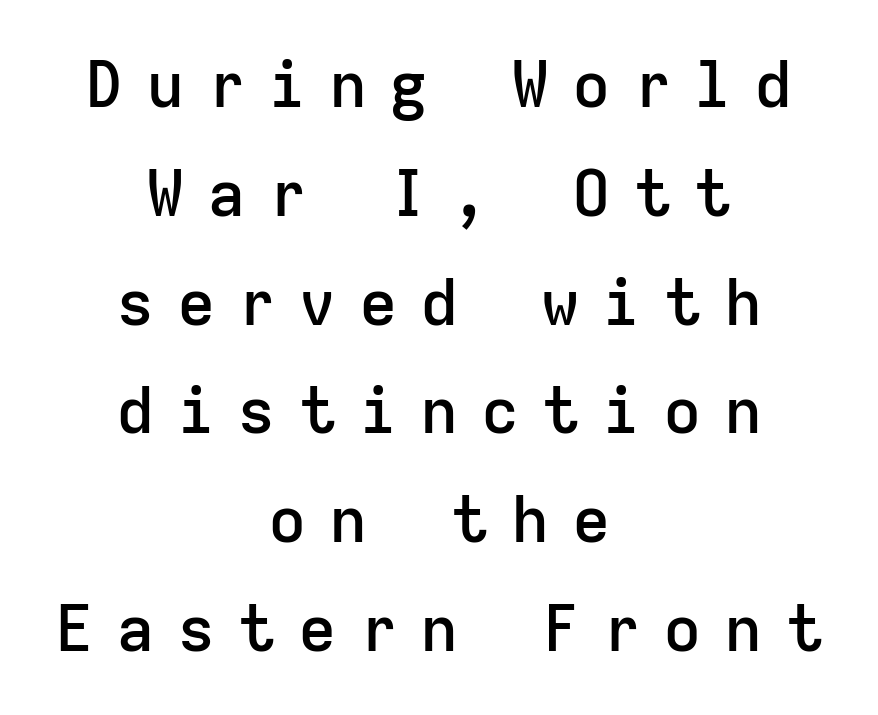
{"serif": "no", "italic": "no", "bold": "semi", "weight": "semibold", "width": "normal", "stroke_contrast": "low", "x_height": "medium", "monospaced": "yes", "underline": "no", "align": "center", "line_spacing": "normal", "line_spacing_ratio": 1.7, "letter_spacing": "wide", "letter_spacing_em": 0.35, "glyph_px": 64}
